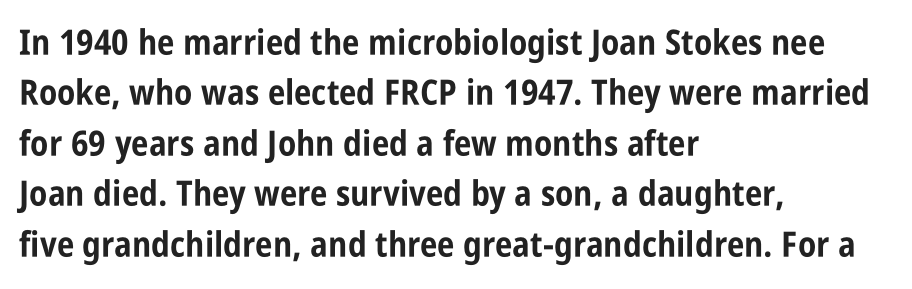
{"serif": "no", "italic": "no", "bold": "yes", "weight": "bold", "width": "condensed", "stroke_contrast": "low", "x_height": "large", "monospaced": "no", "underline": "no", "align": "left", "line_spacing": "normal", "line_spacing_ratio": 1.44, "letter_spacing": "normal", "letter_spacing_em": 0.0, "glyph_px": 35}
